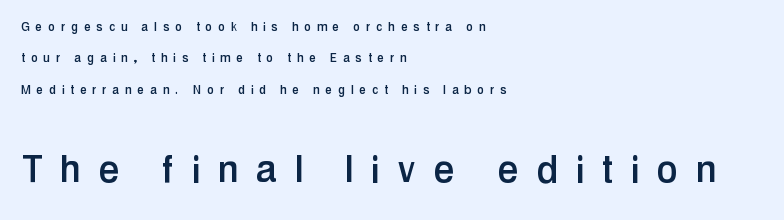
{"serif": "no", "italic": "no", "width": "condensed", "stroke_contrast": "low", "x_height": "medium", "monospaced": "no", "underline": "no", "align": "left", "line_spacing": "loose", "line_spacing_ratio": 2.09, "letter_spacing": "wide", "letter_spacing_em": 0.42, "larger_block": "second", "size_ratio": 3.07, "glyph_px": 46}
